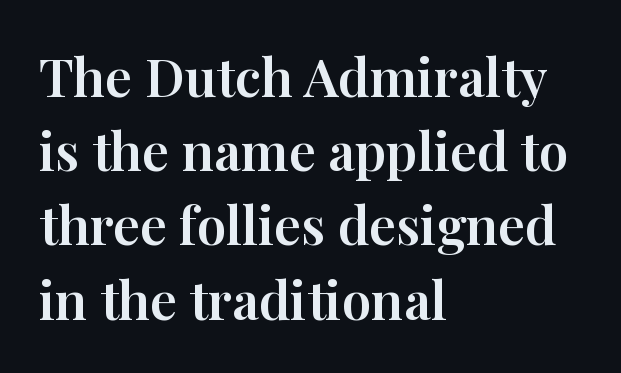
{"serif": "yes", "italic": "no", "width": "normal", "stroke_contrast": "high", "x_height": "medium", "monospaced": "no", "underline": "no", "align": "left", "line_spacing": "normal", "line_spacing_ratio": 1.4, "letter_spacing": "normal", "letter_spacing_em": 0.0, "glyph_px": 53}
